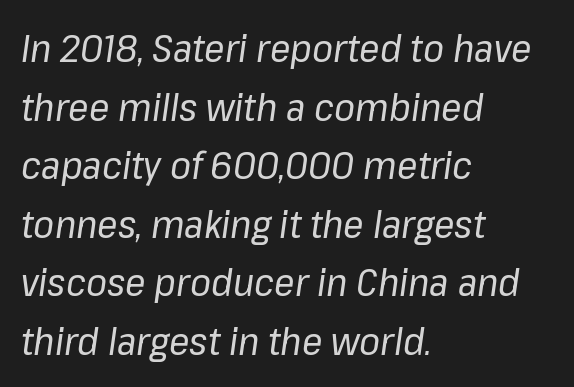
The image shows 38 px regular-weight type, italic (leaning right); set left-aligned, normal line spacing (1.54x), normal letter spacing, not underlined; low stroke contrast and a medium x-height.
